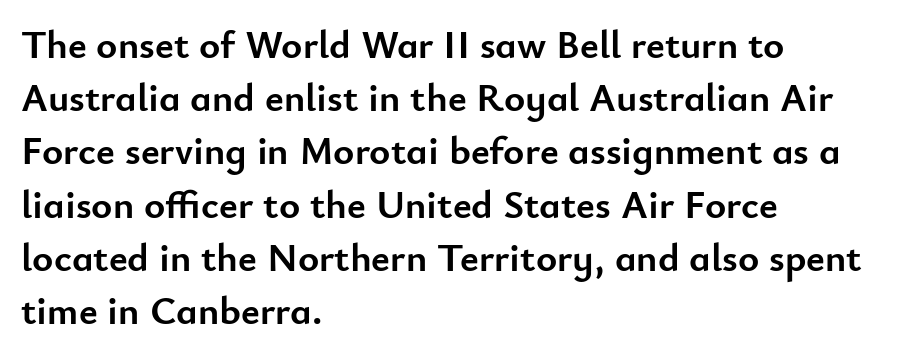
The image shows 40 px semibold sans-serif type, upright; set left-aligned, normal line spacing (1.33x), normal letter spacing, not underlined; low stroke contrast and a small x-height.
